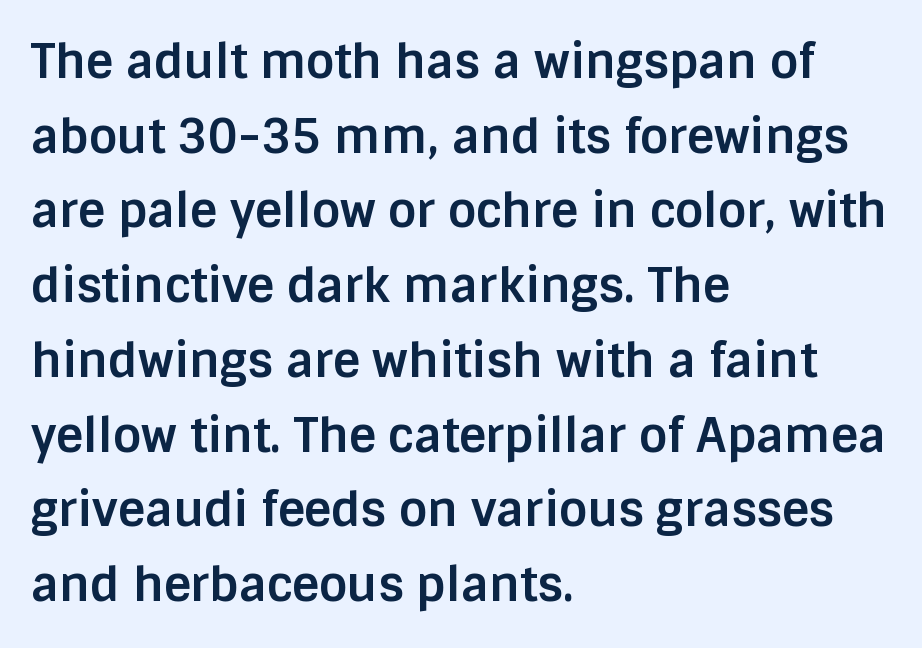
{"serif": "no", "italic": "no", "bold": "yes", "weight": "bold", "width": "normal", "stroke_contrast": "low", "x_height": "large", "monospaced": "no", "underline": "no", "align": "left", "line_spacing": "normal", "line_spacing_ratio": 1.59, "letter_spacing": "normal", "letter_spacing_em": 0.0, "glyph_px": 47}
